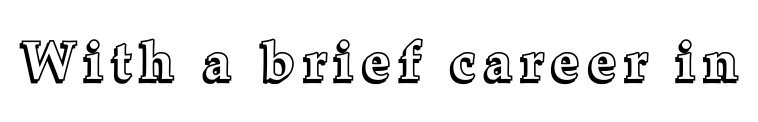
The image shows 54 px text type, upright; set not underlined; a medium x-height.
